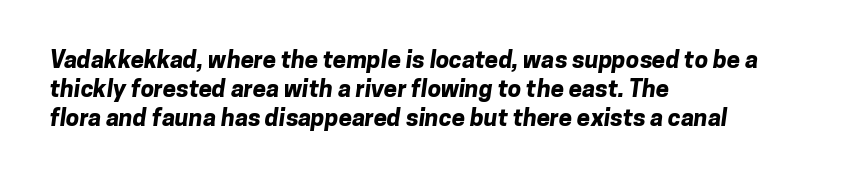
Q: Is the text bold? A: Yes.
Q: Is the text underlined? A: No.
Q: How is the paragraph aligned? A: Left-aligned.
Q: Is the spacing between letters normal or unusually wide? A: Normal.
